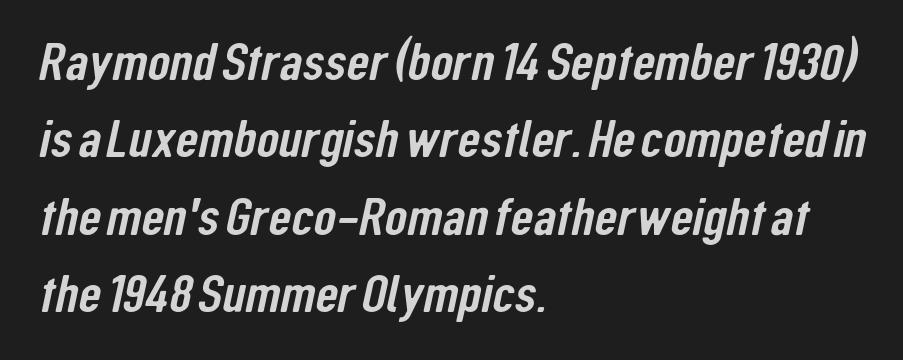
{"serif": "no", "width": "condensed", "stroke_contrast": "low", "x_height": "medium", "monospaced": "no", "underline": "no", "align": "left", "line_spacing": "normal", "line_spacing_ratio": 1.49, "letter_spacing": "normal", "letter_spacing_em": 0.0, "glyph_px": 52}
